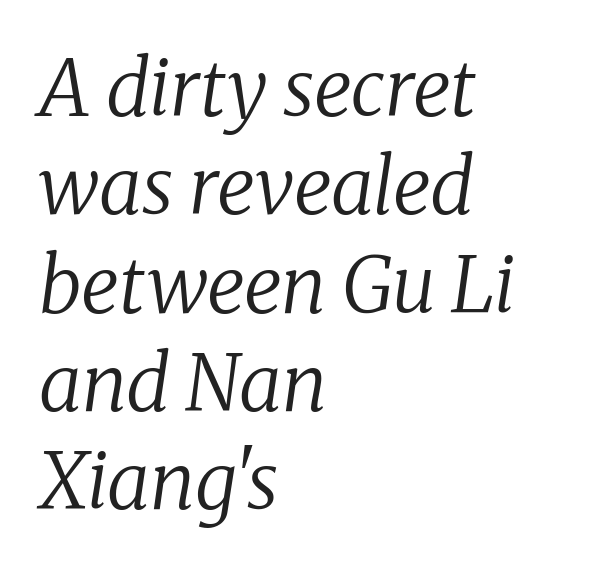
Q: Is the text bold? A: No.
Q: Is the text italic (slanted)? A: Yes, it leans right by about 8 degrees.
Q: Is the typeface a serif or a sans-serif typeface? A: Serif.
Q: Is the text underlined? A: No.
Q: How is the paragraph aligned? A: Left-aligned.
Q: Is the spacing between letters normal or unusually wide? A: Normal.
Q: Is the spacing between lines tight, normal or loose? A: Normal.
Q: Width (condensed, normal, or wide)? A: Normal.
Q: Stroke contrast? A: Low.
Q: x-height? A: Medium.
Q: Monospaced? A: No.
